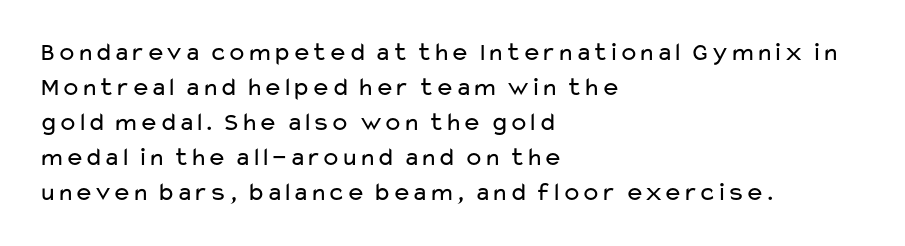
How are the letters spaced? Ordinarily, with no added tracking. Has an underline been added? It has not. Honestly, the row spacing looks completely unremarkable. The font is comparable to plain body text, perhaps lighter. Visually the block forms a straight wall on the left and a jagged coastline on the right.
